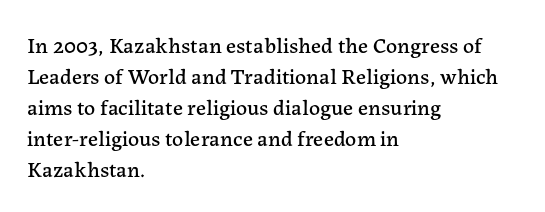
The image shows 22 px text type, upright; set left-aligned, normal line spacing (1.41x), normal letter spacing, not underlined.
